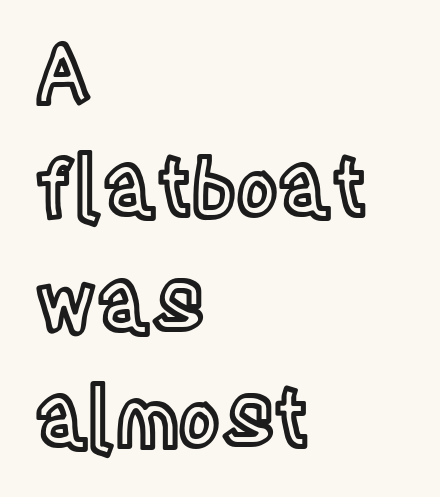
The image shows 79 px condensed type, upright; set left-aligned, normal line spacing (1.46x), normal letter spacing, not underlined; a large x-height.
